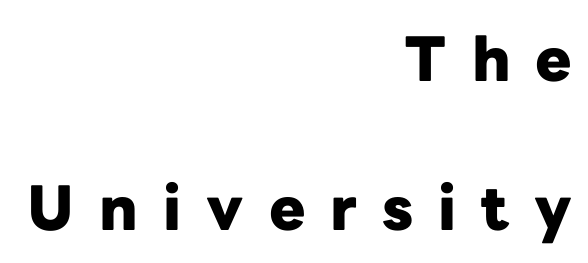
The image shows 61 px heavy sans-serif type, upright; set right-aligned, loose line spacing (2.44x), unusually wide letter spacing (+0.41 em), not underlined; low stroke contrast and a medium x-height.
